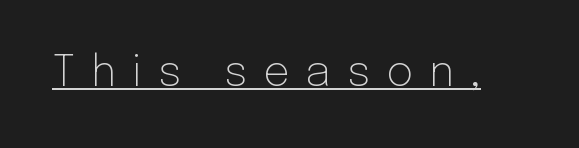
{"serif": "no", "italic": "no", "bold": "no", "weight": "light", "width": "normal", "stroke_contrast": "low", "x_height": "medium", "monospaced": "no", "underline": "yes", "letter_spacing": "wide", "letter_spacing_em": 0.38, "glyph_px": 42}
